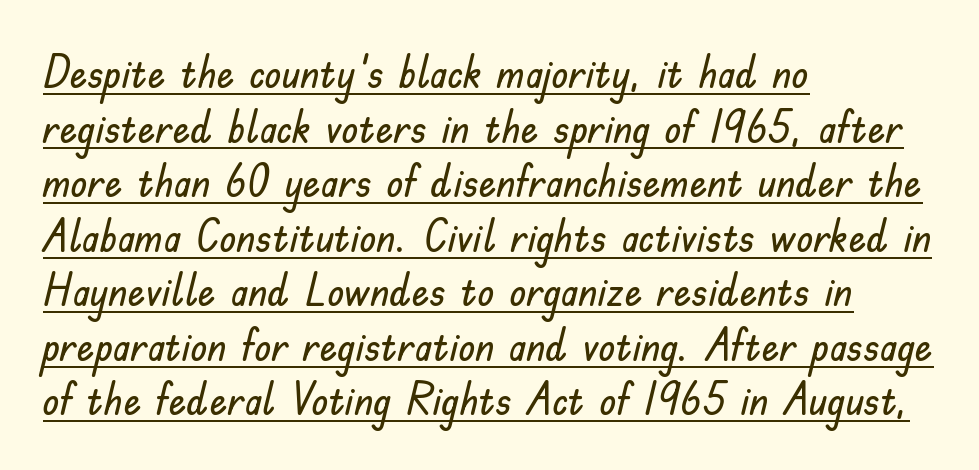
Q: Is the text italic (slanted)? A: Yes.
Q: Is the typeface a serif or a sans-serif typeface? A: Sans-serif.
Q: Is the text underlined? A: Yes.
Q: How is the paragraph aligned? A: Left-aligned.
Q: Is the spacing between letters normal or unusually wide? A: Normal.
Q: Width (condensed, normal, or wide)? A: Normal.
Q: Stroke contrast? A: Low.
Q: x-height? A: Small.
Q: Monospaced? A: No.
